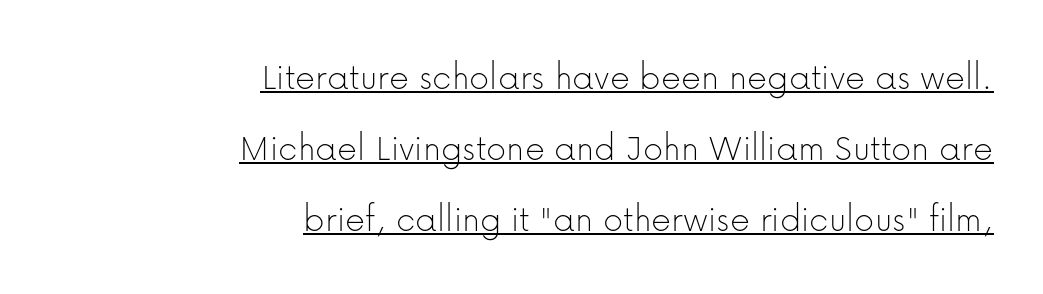
{"serif": "no", "italic": "no", "bold": "no", "weight": "thin", "width": "normal", "stroke_contrast": "low", "x_height": "medium", "monospaced": "no", "underline": "yes", "align": "right", "line_spacing_ratio": 1.82, "letter_spacing": "normal", "letter_spacing_em": 0.0, "glyph_px": 39}
